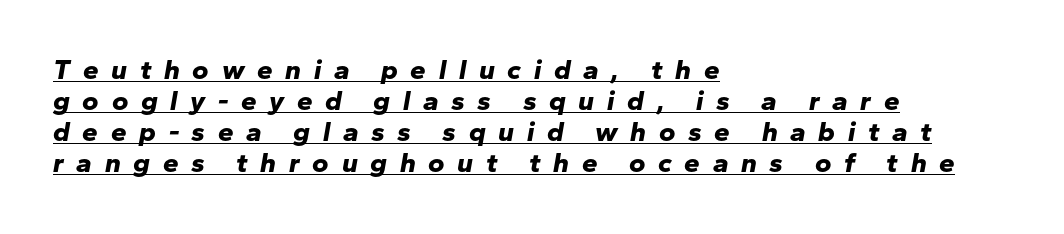
Q: Is the text bold? A: Yes.
Q: Is the text italic (slanted)? A: Yes, it leans right by about 10 degrees.
Q: Is the text underlined? A: Yes.
Q: How is the paragraph aligned? A: Left-aligned.
Q: Is the spacing between letters normal or unusually wide? A: Unusually wide.
Q: Is the spacing between lines tight, normal or loose? A: Tight.
Q: Width (condensed, normal, or wide)? A: Normal.
Q: Stroke contrast? A: Low.
Q: x-height? A: Medium.
Q: Monospaced? A: No.
